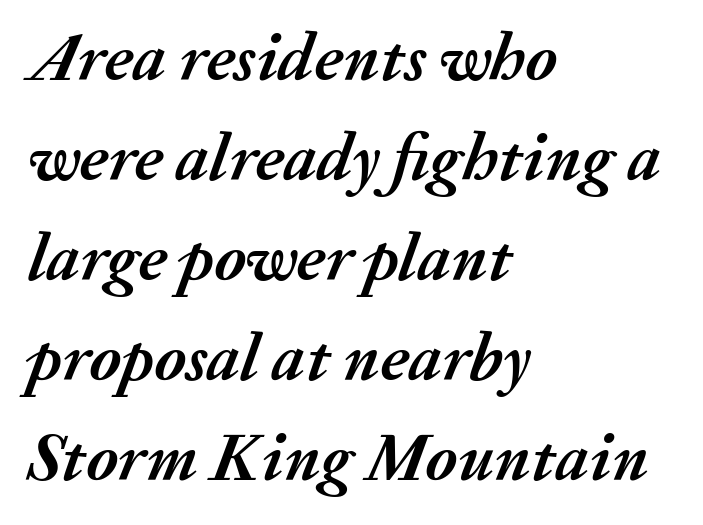
The image shows 68 px semibold type, italic (leaning right); set left-aligned, normal line spacing (1.47x), normal letter spacing, not underlined; medium stroke contrast and a medium x-height.
